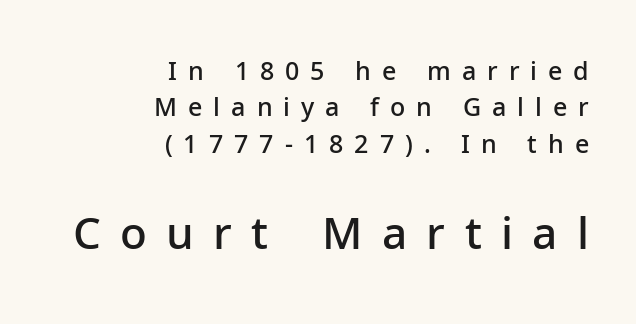
{"serif": "no", "italic": "no", "bold": "semi", "weight": "semibold", "width": "normal", "stroke_contrast": "low", "x_height": "medium", "monospaced": "no", "underline": "no", "align": "right", "line_spacing": "normal", "line_spacing_ratio": 1.46, "letter_spacing": "wide", "letter_spacing_em": 0.44, "larger_block": "second", "size_ratio": 1.76, "glyph_px": 44}
